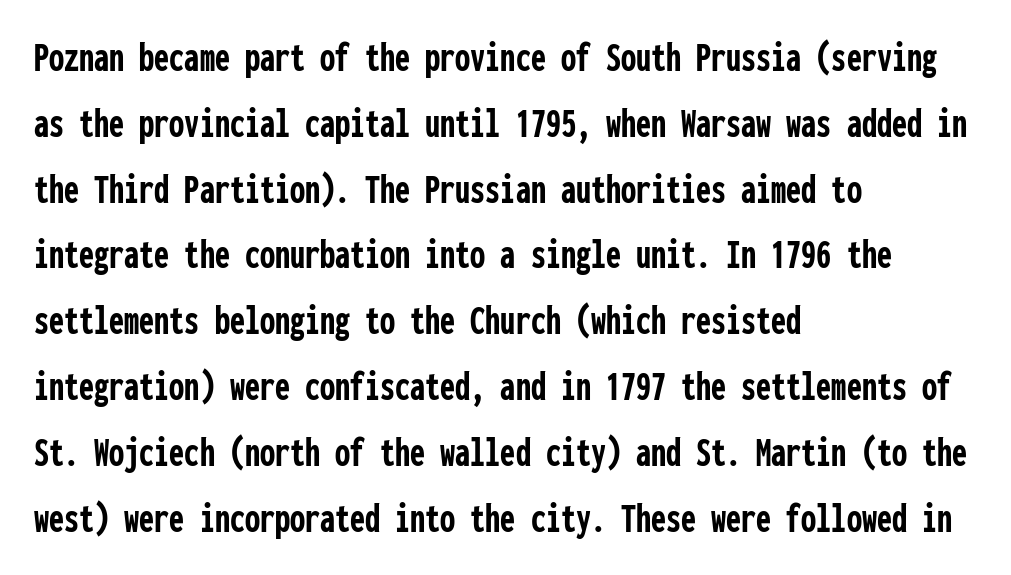
The image shows 43 px semibold, condensed sans-serif type, upright, monospaced; set left-aligned, normal line spacing (1.53x), normal letter spacing, not underlined; low stroke contrast and a medium x-height.
